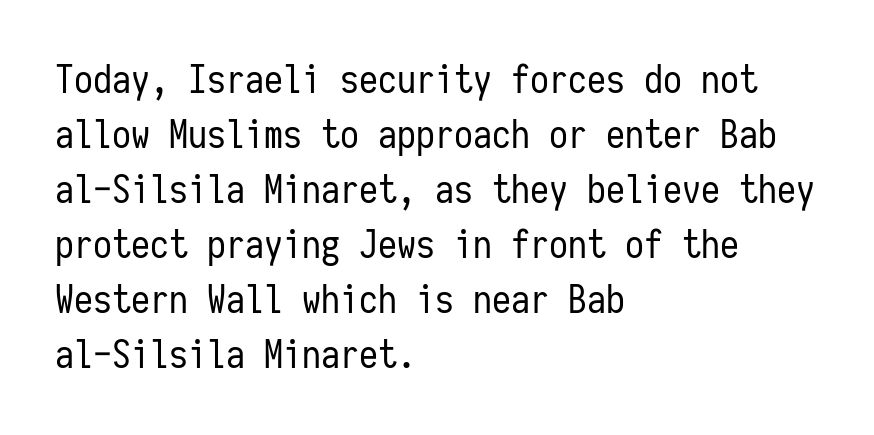
Q: Is the text bold? A: No.
Q: Is the text italic (slanted)? A: No, it is upright.
Q: Is the typeface a serif or a sans-serif typeface? A: Sans-serif.
Q: Is the text underlined? A: No.
Q: How is the paragraph aligned? A: Left-aligned.
Q: Is the spacing between letters normal or unusually wide? A: Normal.
Q: Is the spacing between lines tight, normal or loose? A: Normal.
Q: Width (condensed, normal, or wide)? A: Condensed.
Q: Stroke contrast? A: Low.
Q: x-height? A: Medium.
Q: Monospaced? A: Yes.
